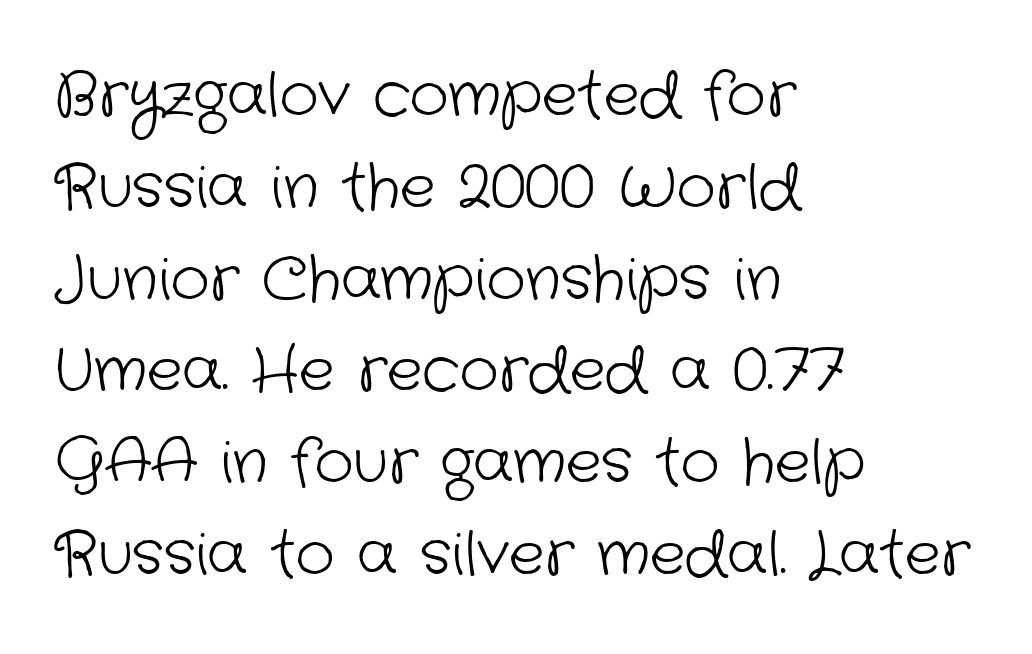
Bare-footed words on every line. Counters stay open thanks to moderate or lighter strokes. A classic flush-left, rag-right setting is used for this passage. The gaps between neighbouring characters are ordinary and unremarkable. Proportional: the letters do not fall into vertical columns.
